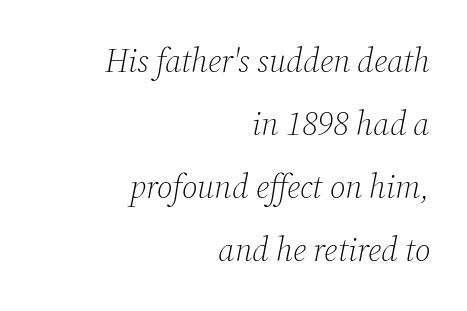
The image shows 33 px light serif type, italic (leaning right); set right-aligned, loose line spacing (1.91x), normal letter spacing, not underlined; medium stroke contrast and a medium x-height.
